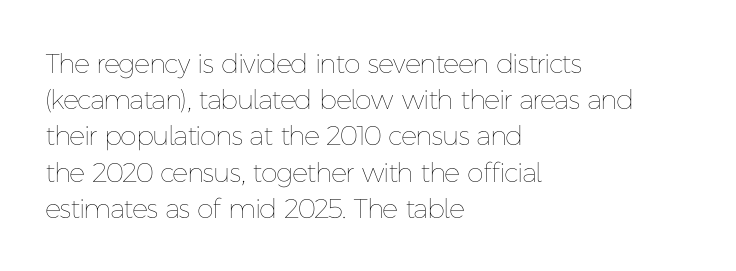
Q: Is the text bold? A: No.
Q: Is the text italic (slanted)? A: No, it is upright.
Q: Is the text underlined? A: No.
Q: How is the paragraph aligned? A: Left-aligned.
Q: Is the spacing between letters normal or unusually wide? A: Normal.
Q: Is the spacing between lines tight, normal or loose? A: Normal.
